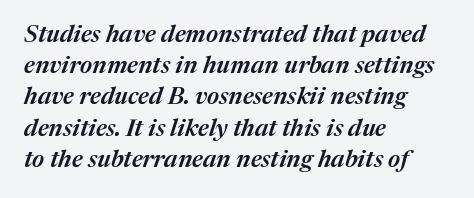
The image shows 24 px text type, italic (leaning right); set left-aligned, normal line spacing (1.3x), normal letter spacing, not underlined.
